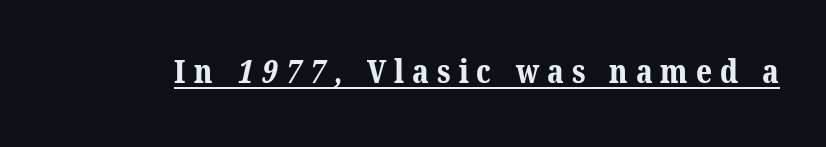
Q: Is the text bold? A: Yes.
Q: Is the typeface a serif or a sans-serif typeface? A: Serif.
Q: Is the text underlined? A: Yes.
Q: Is the spacing between letters normal or unusually wide? A: Unusually wide.
Q: Width (condensed, normal, or wide)? A: Normal.
Q: Stroke contrast? A: Medium.
Q: x-height? A: Medium.
Q: Monospaced? A: No.
